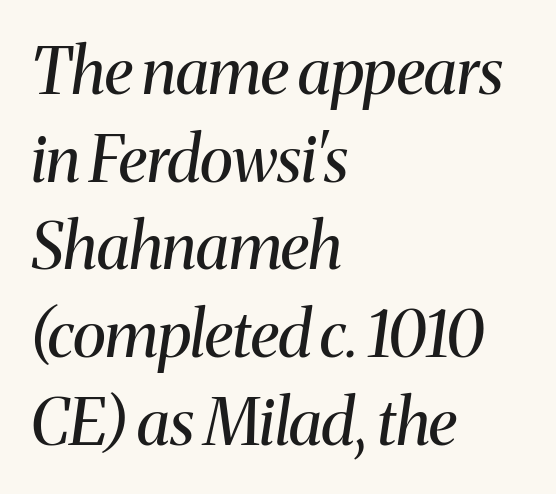
Q: Is the text bold? A: No.
Q: Is the text italic (slanted)? A: Yes, it leans right by about 8 degrees.
Q: Is the typeface a serif or a sans-serif typeface? A: Serif.
Q: Is the text underlined? A: No.
Q: How is the paragraph aligned? A: Left-aligned.
Q: Is the spacing between letters normal or unusually wide? A: Normal.
Q: Is the spacing between lines tight, normal or loose? A: Normal.
Q: Width (condensed, normal, or wide)? A: Normal.
Q: Stroke contrast? A: Medium.
Q: x-height? A: Medium.
Q: Monospaced? A: No.
